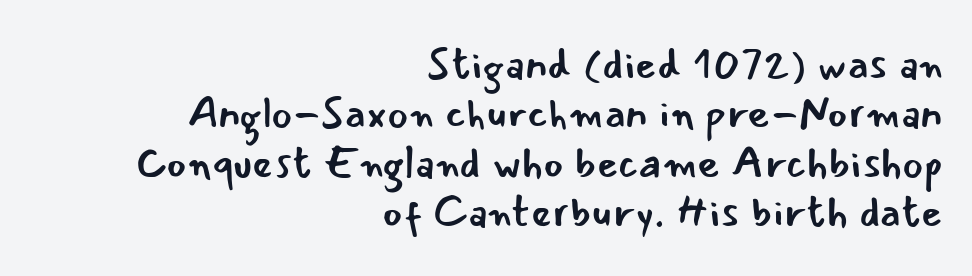
Weight: in the light-to-regular range. The words here are not underlined. Notice how the stems are strictly vertical — no italics here. The face used here is a sans, in the tradition of grotesques and geometrics. The rendering uses natural spacing where letterforms have individual widths. Compared with a flush-left layout, this one pins lines to the opposite, right side.
